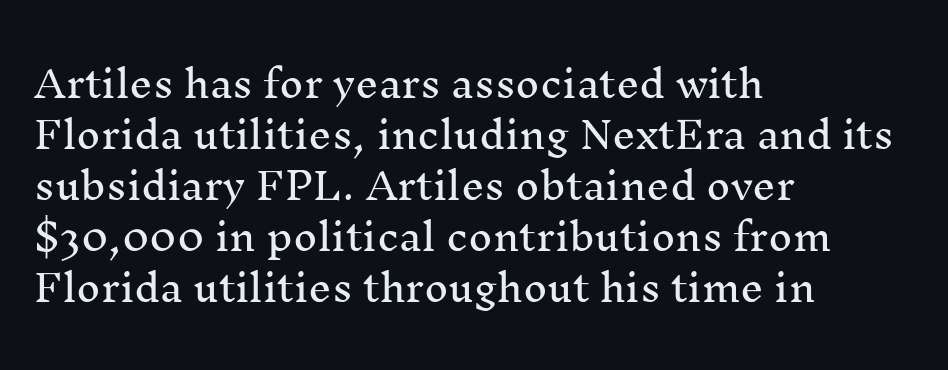
The image shows 37 px serif type, upright; set left-aligned, normal line spacing (1.38x), normal letter spacing, not underlined; medium stroke contrast and a medium x-height.
